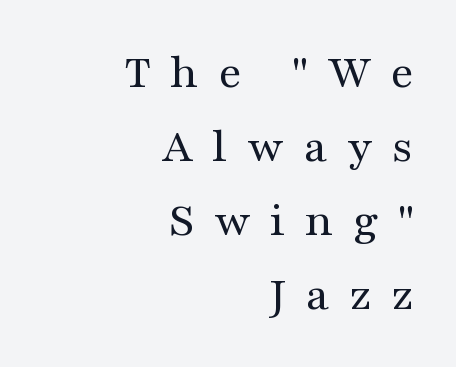
Q: Is the text bold? A: No.
Q: Is the text italic (slanted)? A: No, it is upright.
Q: Is the typeface a serif or a sans-serif typeface? A: Serif.
Q: Is the text underlined? A: No.
Q: How is the paragraph aligned? A: Right-aligned.
Q: Is the spacing between letters normal or unusually wide? A: Unusually wide.
Q: Is the spacing between lines tight, normal or loose? A: Normal.
Q: Width (condensed, normal, or wide)? A: Wide.
Q: Stroke contrast? A: Medium.
Q: x-height? A: Medium.
Q: Monospaced? A: No.
